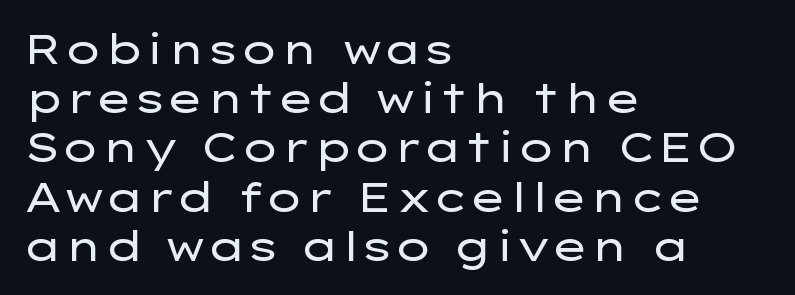
{"serif": "no", "italic": "no", "bold": "no", "weight": "regular", "width": "wide", "stroke_contrast": "low", "x_height": "medium", "monospaced": "no", "underline": "no", "align": "left", "line_spacing_ratio": 1.2, "letter_spacing": "normal", "letter_spacing_em": 0.0, "glyph_px": 41}
